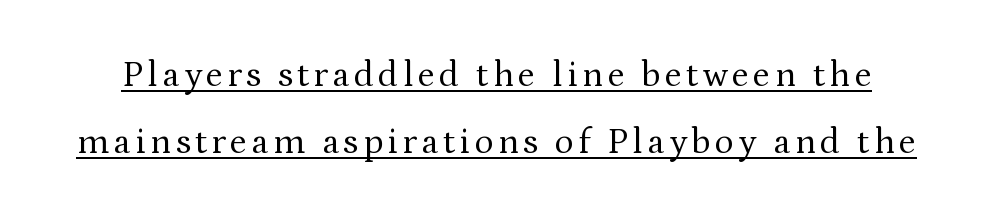
Proportional: the letters do not fall into vertical columns. Emphasis is given by a line drawn under the lettering. You can tell from the footed stems that serif type was used. Rendered with straight, roman letterforms. The font sits on the lighter half of the weight spectrum, regular included.
